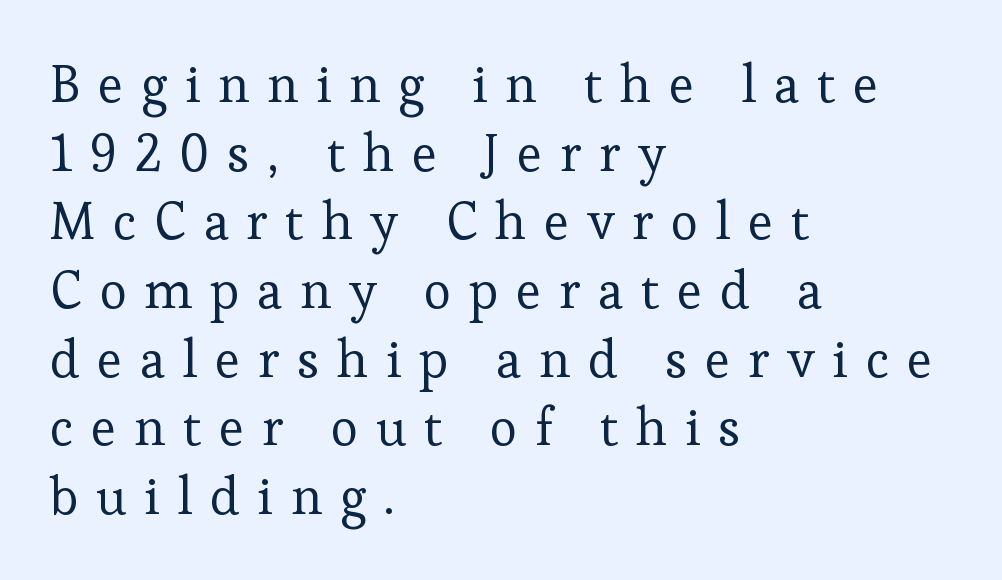
Layout note: lines flush left. This is roman type, the default non-slanted kind. Caption: expanded tracking, letters set apart. These lines are composed in type with serifs. Think of a printed novel: that variable character pitch is what you see here. Nobody drew a line under any word here.
